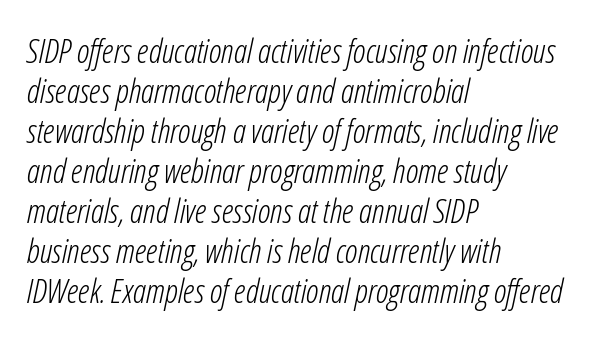
The rendering keeps characters at their native spacing. If you drew a line through each stem, it would be angled. Check the space under the baseline: it is left empty. The paragraph has a hard left edge and a soft right edge.
